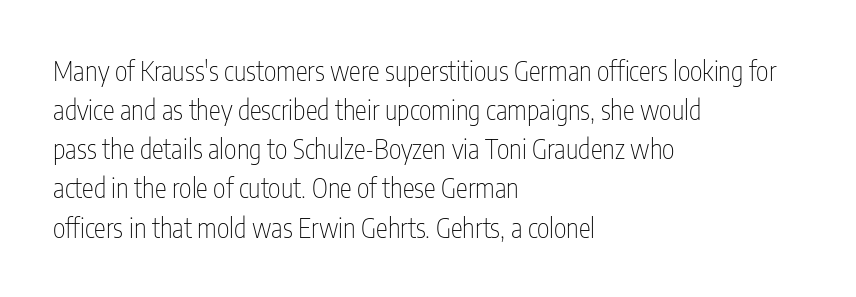
Q: Is the text bold? A: No.
Q: Is the text italic (slanted)? A: No, it is upright.
Q: Is the text underlined? A: No.
Q: How is the paragraph aligned? A: Left-aligned.
Q: Is the spacing between letters normal or unusually wide? A: Normal.
Q: Is the spacing between lines tight, normal or loose? A: Normal.
